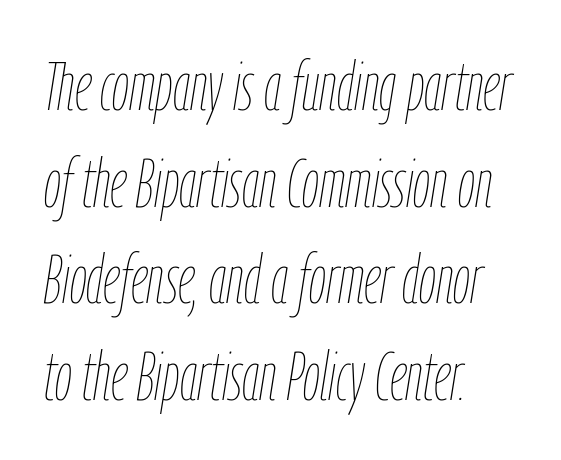
{"italic": "yes", "lean": "right", "slant_degrees": 9, "bold": "no", "weight": "thin", "width": "condensed", "stroke_contrast": "low", "x_height": "medium", "monospaced": "no", "underline": "no", "align": "left", "line_spacing": "normal", "line_spacing_ratio": 1.42, "letter_spacing": "normal", "letter_spacing_em": 0.0, "glyph_px": 68}
